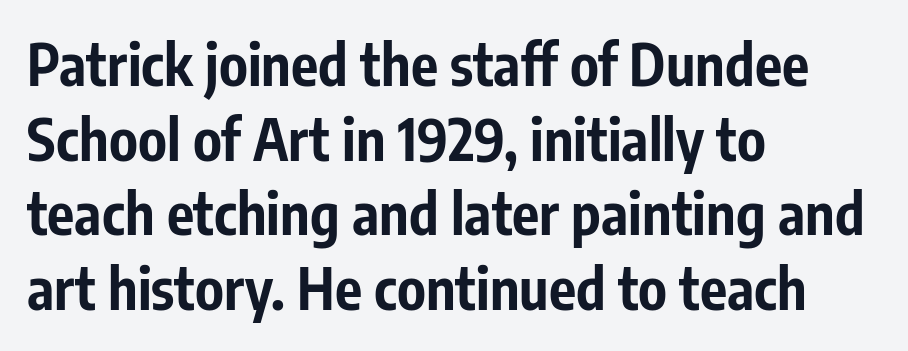
Note the varied advance widths — an 'i' is clearly narrower than an 'm'. Nothing unusual about the tracking: characters are spaced as the font intends. The space between consecutive lines is moderate. Descenders hang freely into open space.
